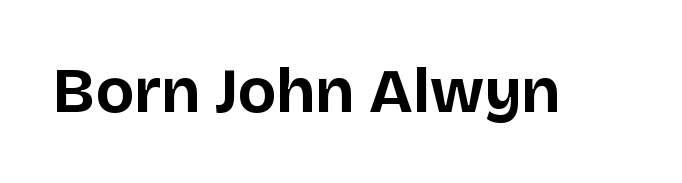
Look at the bottom of the vertical strokes: they stop flat, with no serifs. Plenty of ink on the page — the face is bold. Plain, unruled lines of type. Think of a printed novel: that variable character pitch is what you see here. Short note: letters normally spaced. Italic? Not at all — the glyphs are vertical.
